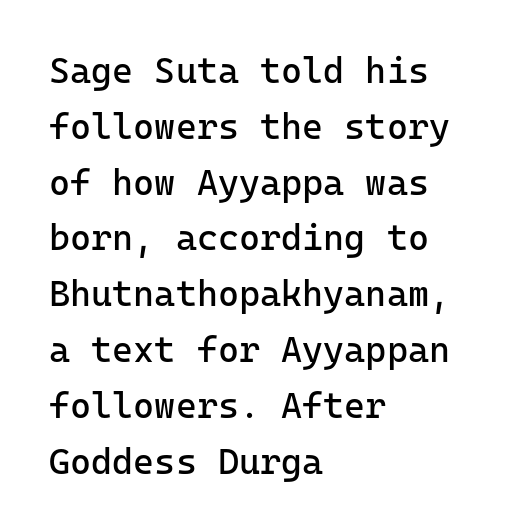
{"serif": "no", "italic": "no", "bold": "no", "weight": "regular", "width": "normal", "stroke_contrast": "low", "x_height": "medium", "monospaced": "yes", "underline": "no", "align": "left", "line_spacing": "normal", "line_spacing_ratio": 1.55, "letter_spacing": "normal", "letter_spacing_em": 0.0, "glyph_px": 36}
